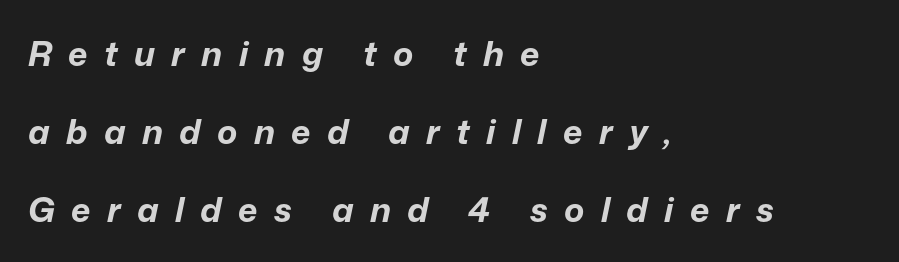
Q: Is the text bold? A: Yes.
Q: Is the text italic (slanted)? A: Yes, it leans right by about 12 degrees.
Q: Is the text underlined? A: No.
Q: How is the paragraph aligned? A: Left-aligned.
Q: Is the spacing between letters normal or unusually wide? A: Unusually wide.
Q: Is the spacing between lines tight, normal or loose? A: Loose.
Q: Width (condensed, normal, or wide)? A: Normal.
Q: Stroke contrast? A: Low.
Q: x-height? A: Medium.
Q: Monospaced? A: No.
